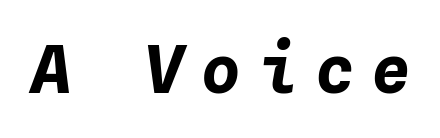
Thick stems and heavy bowls — unmistakably bold. Does the lettering tilt? It does — this is italic. Each word looks stretched out because of the extra space between its letters. Quick note: underline off. Spacing verdict: monospaced, one width for all characters.
